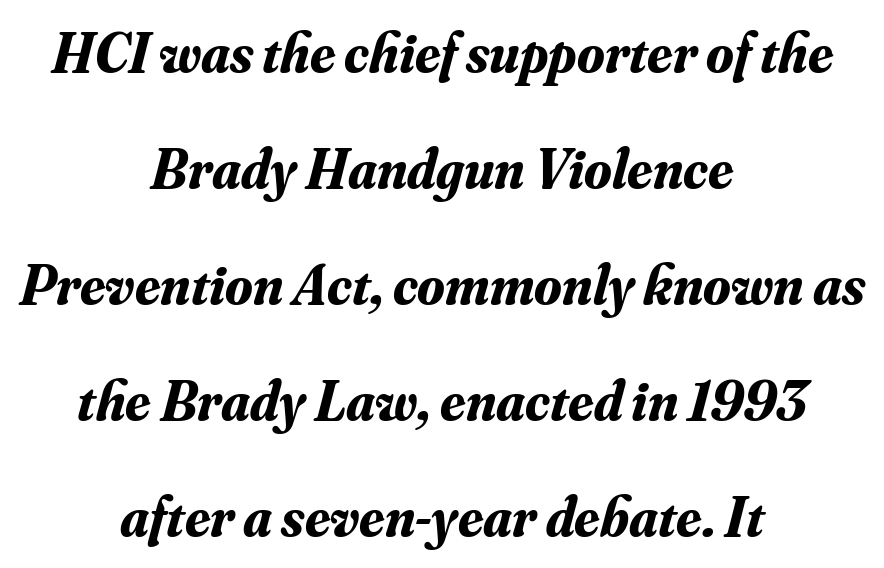
The image shows 56 px bold serif type, italic (leaning right); set centered, loose line spacing (2.07x), normal letter spacing, not underlined; medium stroke contrast and a small x-height.
